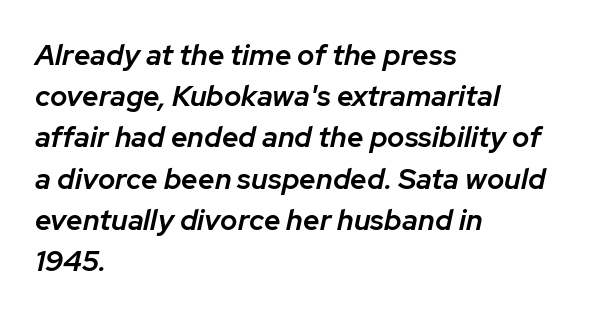
Tall strokes in this sample are angled rather than plumb. The glyphs are unaccompanied by any horizontal stroke below them. Layout note: lines flush left. A normal amount of white space separates one row of letters from the next. The type is set solid horizontally, with unmodified tracking.
